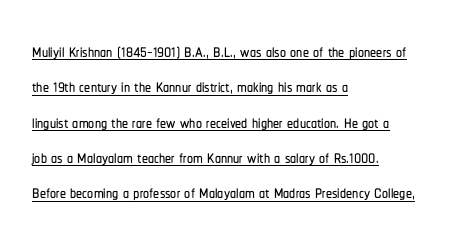
The image shows 24 px text type, upright; set left-aligned, normal line spacing (1.47x), normal letter spacing, underlined.
